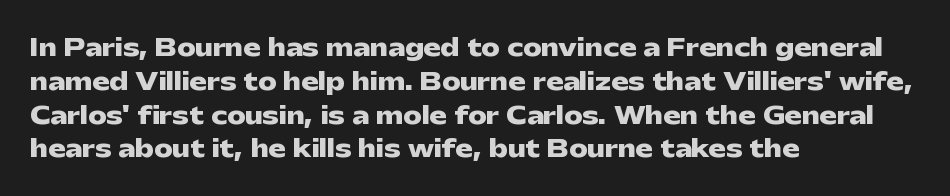
Q: Is the text bold? A: Yes.
Q: Is the text italic (slanted)? A: No, it is upright.
Q: Is the text underlined? A: No.
Q: How is the paragraph aligned? A: Left-aligned.
Q: Is the spacing between letters normal or unusually wide? A: Normal.
Q: Is the spacing between lines tight, normal or loose? A: Normal.
